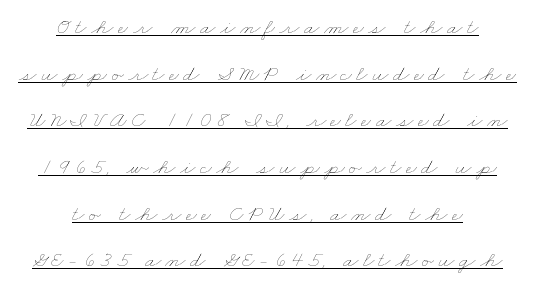
{"bold": "no", "underline": "yes", "align": "center", "line_spacing": "loose", "line_spacing_ratio": 2.03, "glyph_px": 23}
